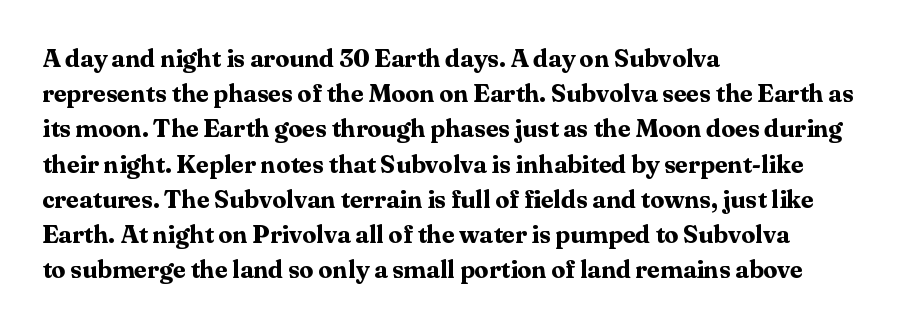
Q: Is the text bold? A: Yes.
Q: Is the text italic (slanted)? A: No, it is upright.
Q: Is the text underlined? A: No.
Q: How is the paragraph aligned? A: Left-aligned.
Q: Is the spacing between letters normal or unusually wide? A: Normal.
Q: Is the spacing between lines tight, normal or loose? A: Normal.
